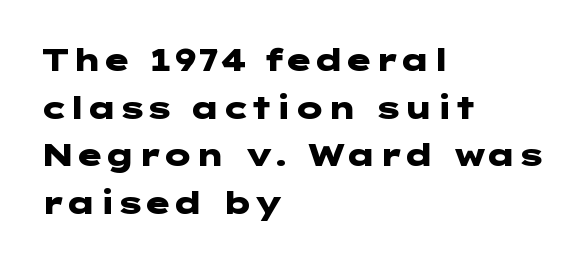
Students, observe: this is what conventionally led text looks like. Teacher's note: observe the even left margin — that is flush-left alignment. This is roman type, the default non-slanted kind. What weight is shown? A full bold with thick strokes.
